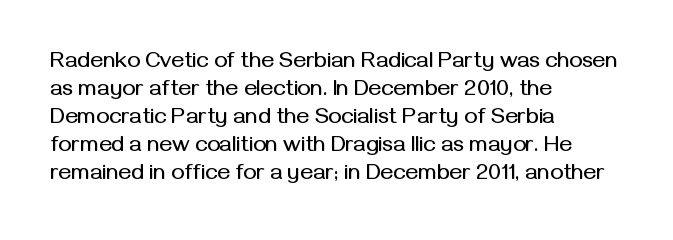
In terms of leading, this rendering sits right in the middle. Do the letters lean? They stand straight. These lines stack with their left ends in a neat column. The zone under the glyphs is completely vacant. The letters sit at their default tracking, neither squeezed nor spread.
